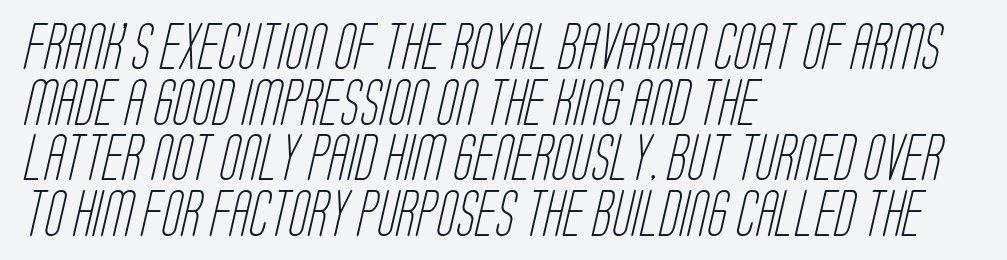
Q: Is the text bold? A: No.
Q: Is the typeface a serif or a sans-serif typeface? A: Sans-serif.
Q: Is the text underlined? A: No.
Q: How is the paragraph aligned? A: Left-aligned.
Q: Is the spacing between letters normal or unusually wide? A: Normal.
Q: Width (condensed, normal, or wide)? A: Condensed.
Q: Stroke contrast? A: Low.
Q: x-height? A: Large.
Q: Monospaced? A: No.
